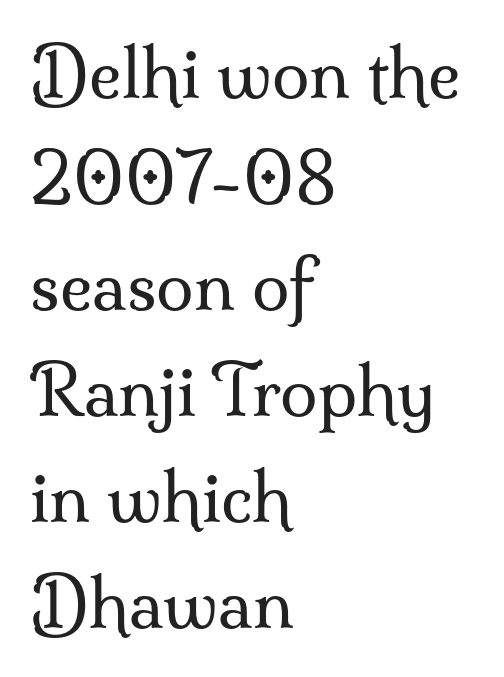
Glyph-to-glyph distance matches everyday printed text. Horizontally, the lines are justified to the leading edge only. Classification — serif. A normal amount of white space separates one row of letters from the next.
